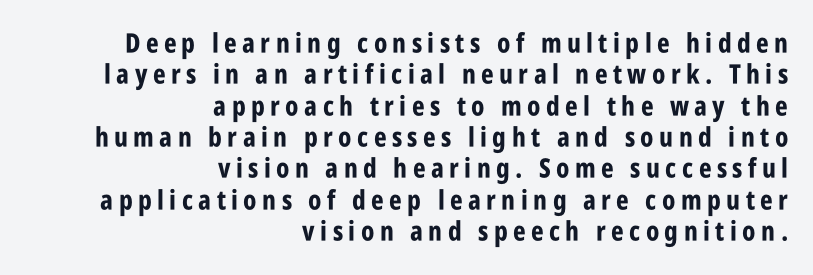
The image shows 27 px bold type, upright; set right-aligned, line spacing 1.16x, unusually wide letter spacing (+0.2 em), not underlined.
